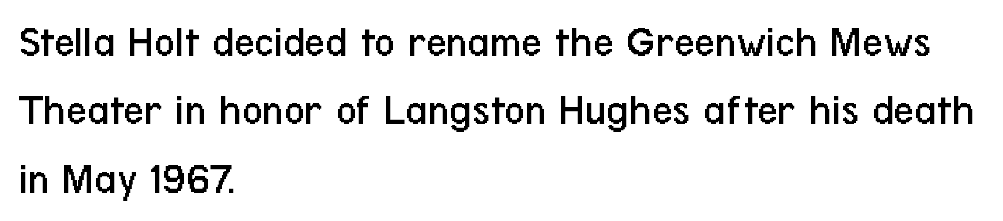
Q: Is the text bold? A: No.
Q: Is the text italic (slanted)? A: No, it is upright.
Q: Is the typeface a serif or a sans-serif typeface? A: Sans-serif.
Q: Is the text underlined? A: No.
Q: How is the paragraph aligned? A: Left-aligned.
Q: Is the spacing between letters normal or unusually wide? A: Normal.
Q: Is the spacing between lines tight, normal or loose? A: Normal.
Q: Width (condensed, normal, or wide)? A: Condensed.
Q: Stroke contrast? A: Low.
Q: x-height? A: Medium.
Q: Monospaced? A: No.
